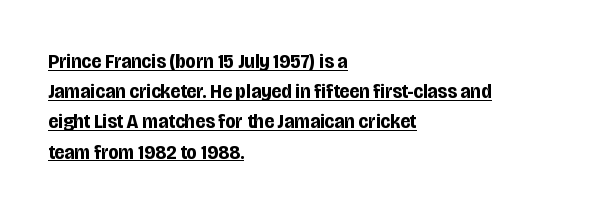
All the whitespace from short lines collects on the right. Quick note: interline space is typical. Is there any slant? The stems are plumb. Heavy, bold letterforms. The glyphs are accompanied by a horizontal stroke just below them. The passage shown has conventional tracking throughout.
